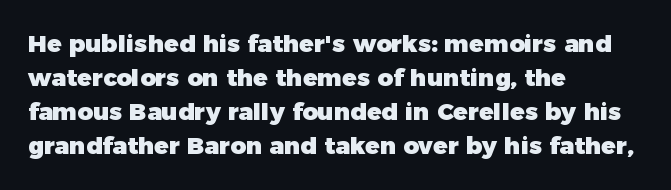
{"italic": "no", "bold": "yes", "underline": "no", "align": "left", "line_spacing": "normal", "line_spacing_ratio": 1.42, "letter_spacing": "normal", "letter_spacing_em": 0.0, "glyph_px": 24}
